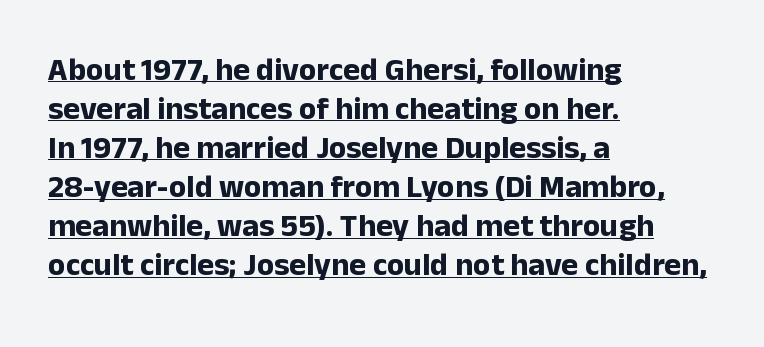
{"serif": "no", "italic": "no", "bold": "yes", "weight": "bold", "width": "normal", "stroke_contrast": "low", "x_height": "medium", "monospaced": "no", "underline": "yes", "align": "left", "line_spacing_ratio": 1.22, "letter_spacing": "normal", "letter_spacing_em": 0.0, "glyph_px": 32}
